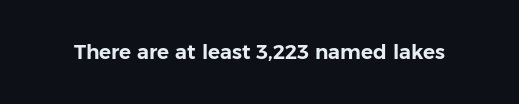
Q: Is the text italic (slanted)? A: No, it is upright.
Q: Is the text underlined? A: No.
Q: Is the spacing between letters normal or unusually wide? A: Normal.
